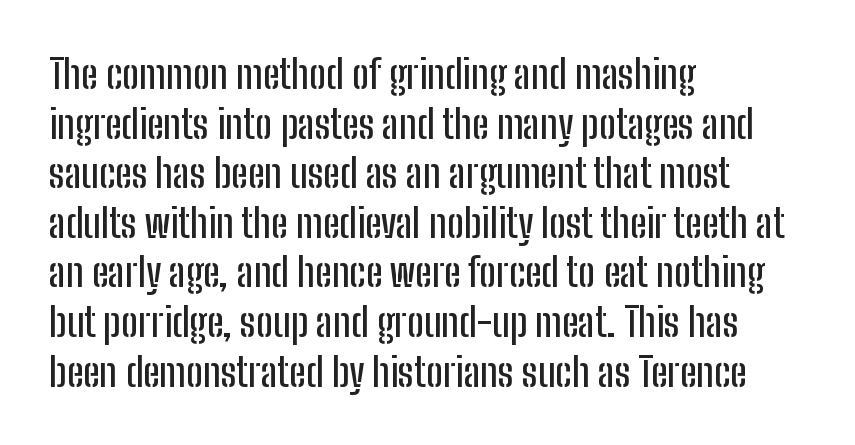
The image shows 40 px condensed sans-serif type, upright; set left-aligned, line spacing 1.24x, normal letter spacing, not underlined; low stroke contrast and a medium x-height.
